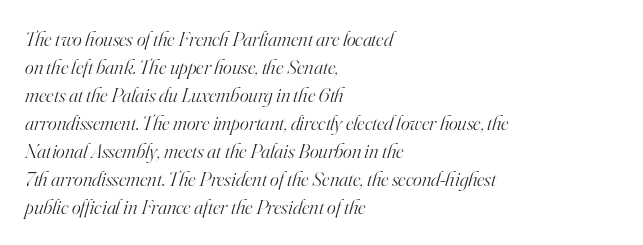
The image shows 21 px text type, italic (leaning right); set left-aligned, normal line spacing (1.33x), normal letter spacing, not underlined.
